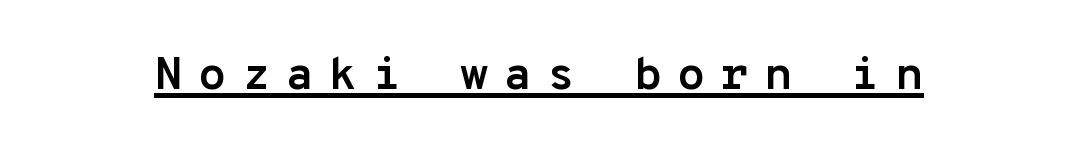
{"serif": "no", "italic": "no", "bold": "yes", "weight": "semibold", "width": "normal", "stroke_contrast": "low", "x_height": "medium", "monospaced": "yes", "underline": "yes", "letter_spacing": "wide", "letter_spacing_em": 0.33, "glyph_px": 46}
